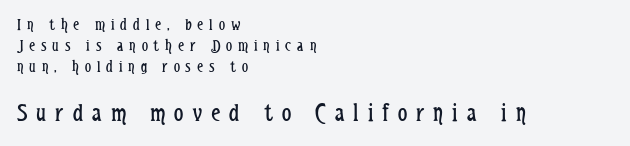
{"italic": "no", "bold": "no", "underline": "no", "align": "left", "line_spacing_ratio": 1.24, "letter_spacing": "wide", "letter_spacing_em": 0.35, "larger_block": "second", "size_ratio": 1.53, "glyph_px": 26}
